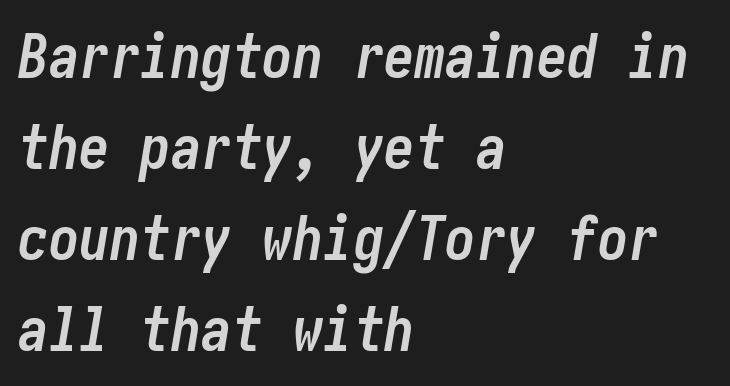
Leading matches the norm, producing a regular column. The lines in this sample share a left origin and differ only in where they stop. Rule under the text: the space is simply empty. I'd describe the lettering as bold — thick and assertive. There is no visible air inserted between adjacent glyphs. The font's italic variant was chosen for this text.
